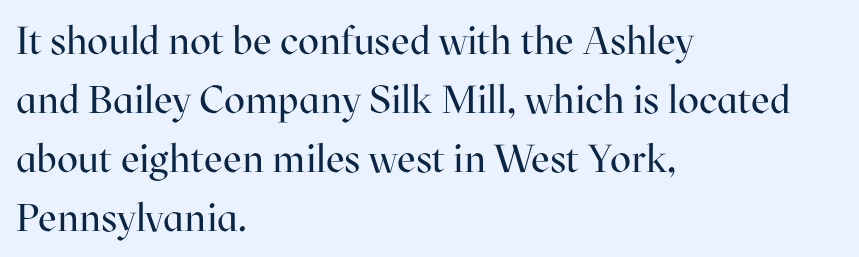
Q: Is the text bold? A: No.
Q: Is the text italic (slanted)? A: No, it is upright.
Q: Is the typeface a serif or a sans-serif typeface? A: Serif.
Q: Is the text underlined? A: No.
Q: How is the paragraph aligned? A: Left-aligned.
Q: Is the spacing between letters normal or unusually wide? A: Normal.
Q: Is the spacing between lines tight, normal or loose? A: Normal.
Q: Width (condensed, normal, or wide)? A: Normal.
Q: Stroke contrast? A: High.
Q: x-height? A: Medium.
Q: Monospaced? A: No.
